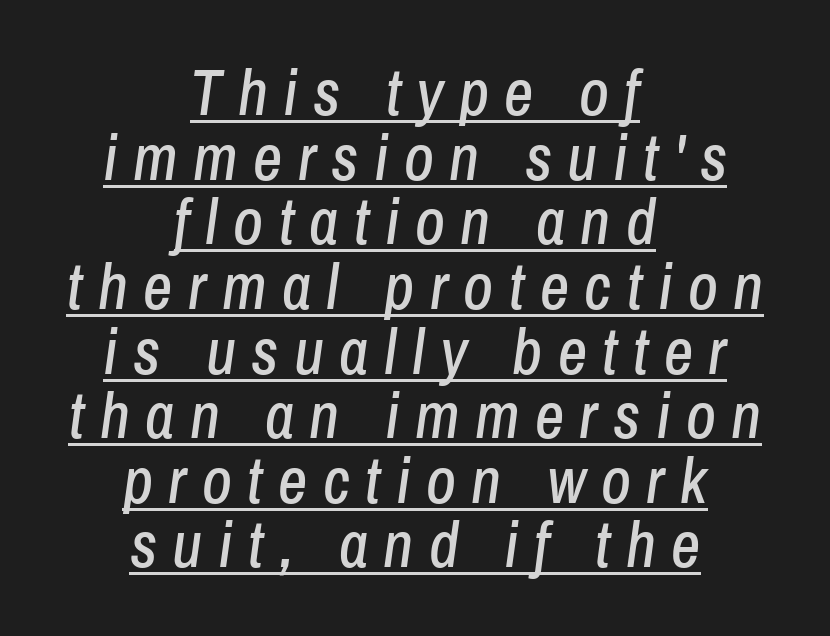
Q: Is the text italic (slanted)? A: Yes, it leans right by about 8 degrees.
Q: Is the text underlined? A: Yes.
Q: How is the paragraph aligned? A: Centered.
Q: Is the spacing between letters normal or unusually wide? A: Unusually wide.
Q: Is the spacing between lines tight, normal or loose? A: Tight.
Q: Width (condensed, normal, or wide)? A: Condensed.
Q: Stroke contrast? A: Low.
Q: x-height? A: Medium.
Q: Monospaced? A: No.
